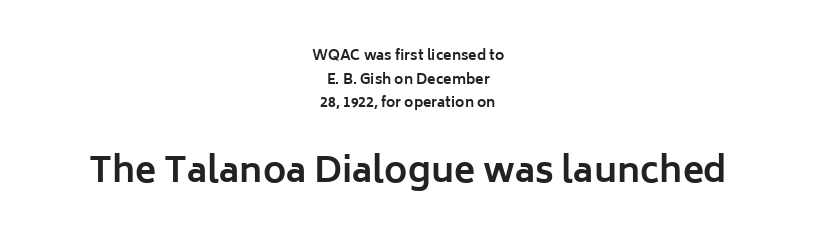
{"serif": "no", "italic": "no", "bold": "yes", "weight": "bold", "width": "normal", "stroke_contrast": "low", "x_height": "medium", "monospaced": "no", "underline": "no", "align": "center", "line_spacing": "normal", "line_spacing_ratio": 1.69, "letter_spacing": "normal", "letter_spacing_em": 0.0, "larger_block": "second", "size_ratio": 2.5, "glyph_px": 35}
